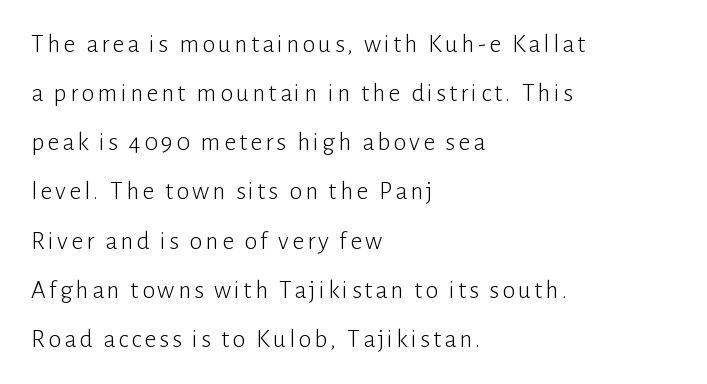
The image shows 26 px text type, upright; set left-aligned, line spacing 1.89x, not underlined.
